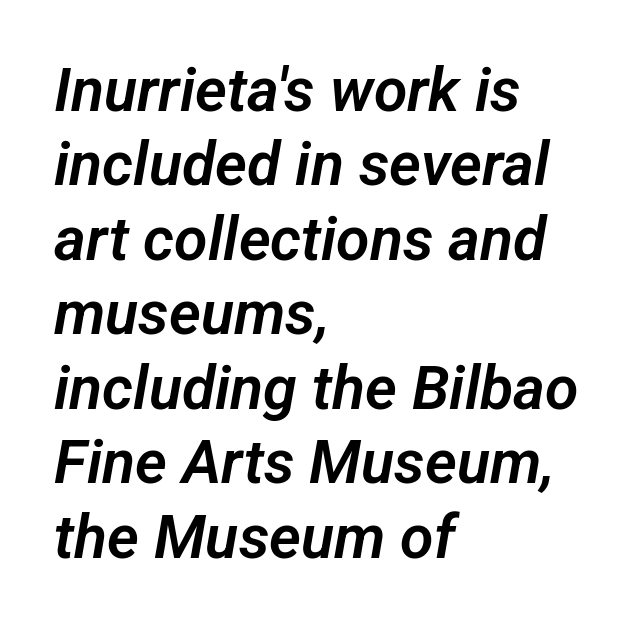
The gaps between neighbouring characters are ordinary and unremarkable. Type style note: lacks serifs. Varying glyph widths throughout — classic text-font behaviour. Reading down the block, your eye returns to a fixed left position each line.
